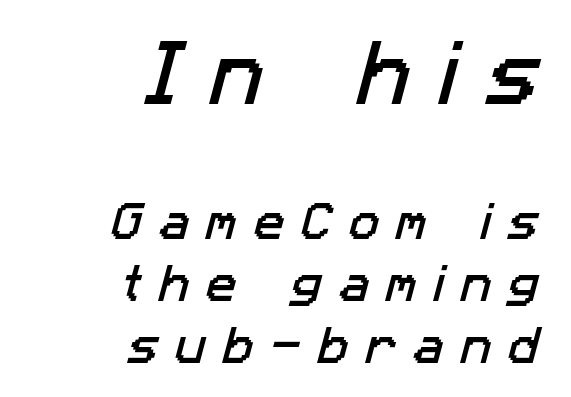
{"serif": "no", "width": "normal", "stroke_contrast": "low", "x_height": "medium", "monospaced": "no", "underline": "no", "align": "right", "line_spacing": "normal", "line_spacing_ratio": 1.52, "letter_spacing": "wide", "letter_spacing_em": 0.41, "larger_block": "first", "size_ratio": 1.73, "glyph_px": 71}
